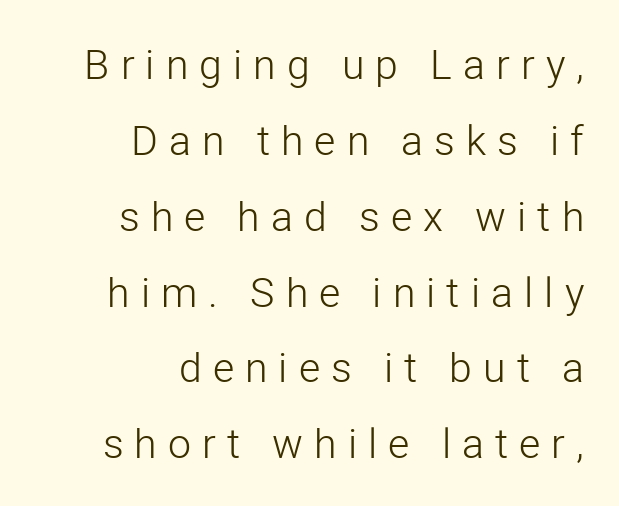
Looks like regular typesetting: each glyph gets only the width it needs. Look at the tracking — it's clearly loosened, letters drifting apart. The face looks like a standard text weight, possibly lighter. Ordinary non-slanted type is in use. The glyphs in this specimen are sans serif. Clear beneath every line of the passage.
